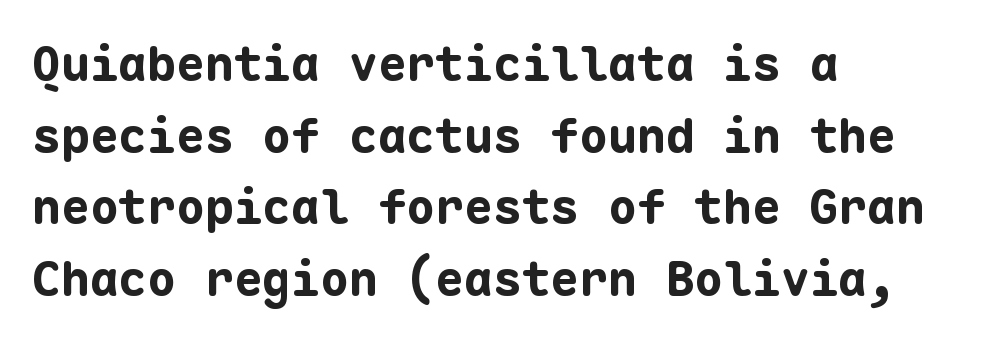
Q: Is the text bold? A: Yes.
Q: Is the text italic (slanted)? A: No, it is upright.
Q: Is the typeface a serif or a sans-serif typeface? A: Sans-serif.
Q: Is the text underlined? A: No.
Q: How is the paragraph aligned? A: Left-aligned.
Q: Is the spacing between letters normal or unusually wide? A: Normal.
Q: Is the spacing between lines tight, normal or loose? A: Normal.
Q: Width (condensed, normal, or wide)? A: Normal.
Q: Stroke contrast? A: Low.
Q: x-height? A: Medium.
Q: Monospaced? A: Yes.
